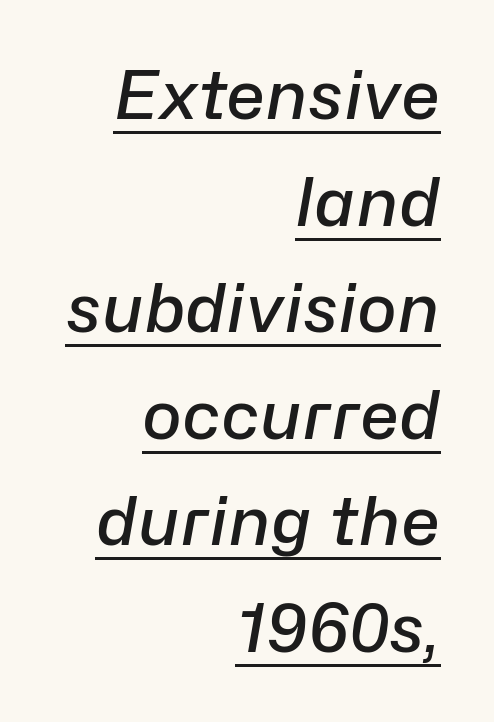
The image shows 67 px semibold type, italic (leaning right); set right-aligned, normal line spacing (1.59x), normal letter spacing, underlined; low stroke contrast and a medium x-height.
